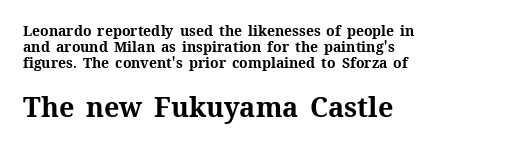
Rendered with straight, roman letterforms. This sample is left-justified, so line endings fall wherever the words run out. What stands out about the letter spacing? Nothing — it is the standard amount. Students, observe: this is what under-led, compact text looks like. The area under the type is left untouched.
